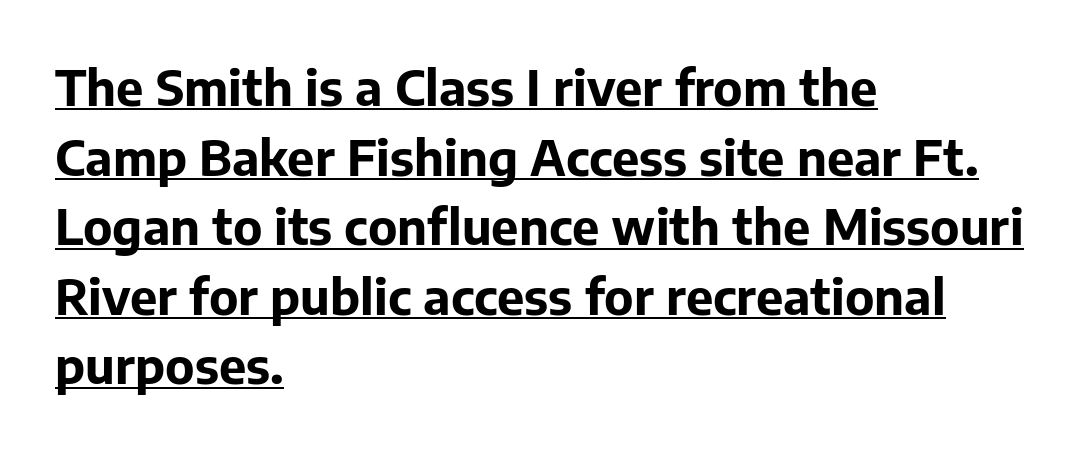
{"serif": "no", "italic": "no", "bold": "yes", "weight": "bold", "width": "normal", "stroke_contrast": "low", "x_height": "medium", "monospaced": "no", "underline": "yes", "align": "left", "line_spacing": "normal", "line_spacing_ratio": 1.42, "letter_spacing": "normal", "letter_spacing_em": 0.0, "glyph_px": 49}
